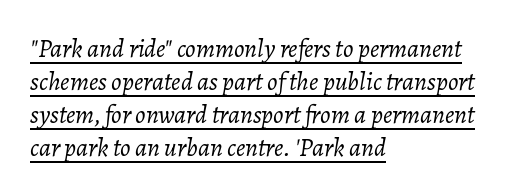
The image shows 26 px text type, italic (leaning right); set left-aligned, normal line spacing (1.27x), normal letter spacing, underlined.
